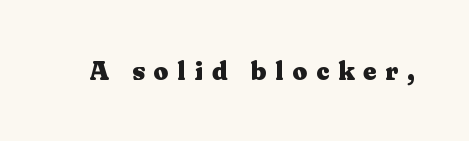
Q: Is the text bold? A: Yes.
Q: Is the text italic (slanted)? A: No, it is upright.
Q: Is the text underlined? A: No.
Q: Is the spacing between letters normal or unusually wide? A: Unusually wide.
